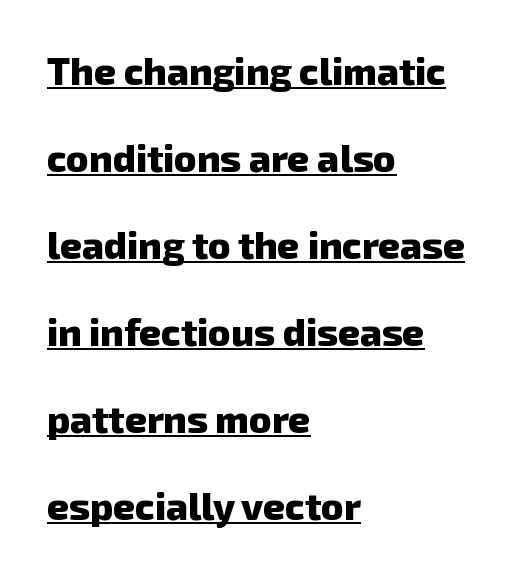
{"serif": "no", "bold": "yes", "weight": "heavy", "width": "normal", "stroke_contrast": "low", "x_height": "medium", "monospaced": "no", "underline": "yes", "align": "left", "line_spacing": "loose", "line_spacing_ratio": 2.29, "letter_spacing": "normal", "letter_spacing_em": 0.0, "glyph_px": 38}
